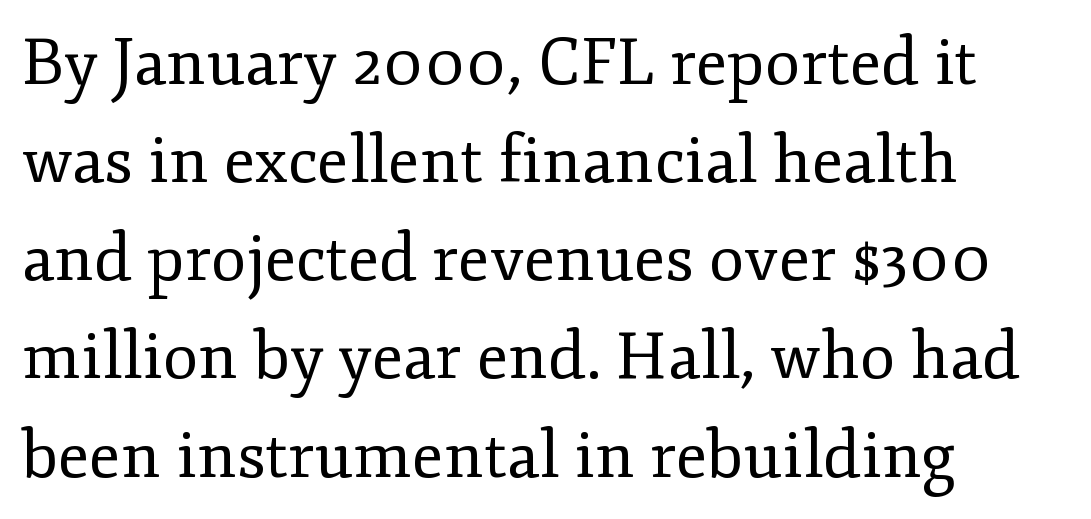
Q: Is the text bold? A: No.
Q: Is the text italic (slanted)? A: No, it is upright.
Q: Is the typeface a serif or a sans-serif typeface? A: Serif.
Q: Is the text underlined? A: No.
Q: How is the paragraph aligned? A: Left-aligned.
Q: Is the spacing between letters normal or unusually wide? A: Normal.
Q: Is the spacing between lines tight, normal or loose? A: Normal.
Q: Width (condensed, normal, or wide)? A: Normal.
Q: Stroke contrast? A: Low.
Q: x-height? A: Small.
Q: Monospaced? A: No.
